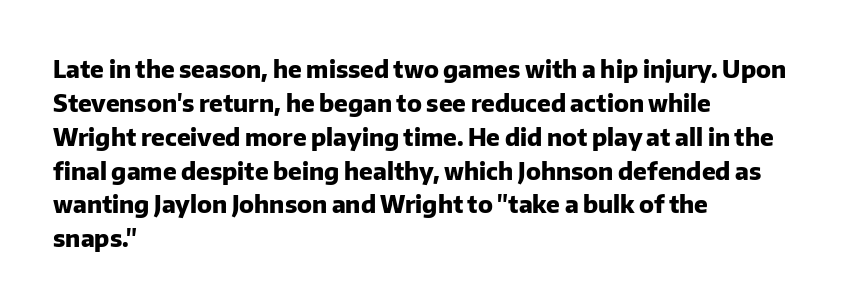
The image shows 24 px bold type, upright; set left-aligned, normal line spacing (1.41x), normal letter spacing, not underlined.
